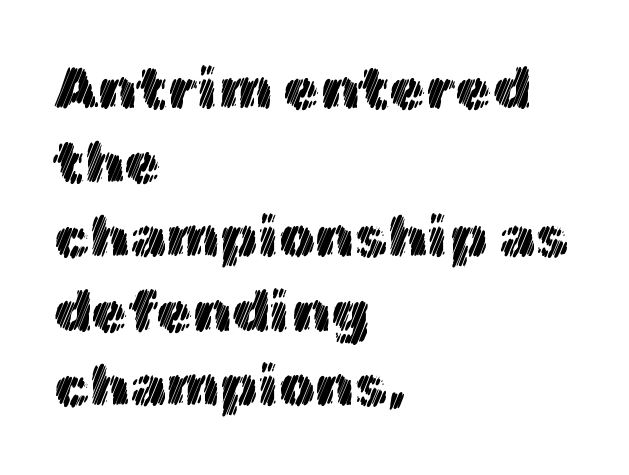
Q: Is the text italic (slanted)? A: No, it is upright.
Q: Is the text underlined? A: No.
Q: How is the paragraph aligned? A: Left-aligned.
Q: Is the spacing between letters normal or unusually wide? A: Normal.
Q: Is the spacing between lines tight, normal or loose? A: Normal.
Q: Width (condensed, normal, or wide)? A: Normal.
Q: x-height? A: Medium.
Q: Monospaced? A: No.
